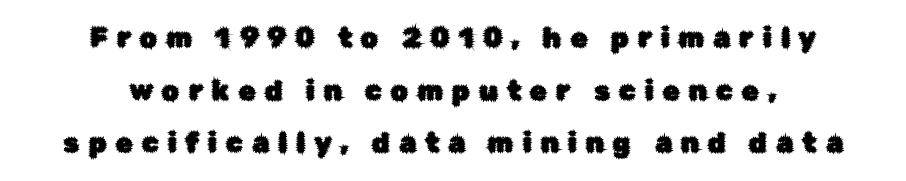
Italic? Not at all — the glyphs are vertical. Descender tails drop into unmarked territory. The whitespace from short lines is split evenly between both sides. One glance says open: line gaps are wider than usual. Look at the tracking — it's clearly loosened, letters drifting apart.
